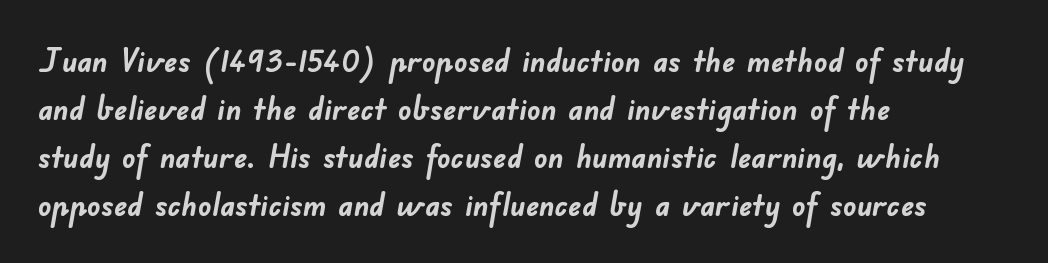
{"serif": "no", "bold": "yes", "weight": "semibold", "width": "normal", "stroke_contrast": "low", "x_height": "small", "monospaced": "no", "underline": "no", "align": "left", "line_spacing": "normal", "line_spacing_ratio": 1.45, "letter_spacing": "normal", "letter_spacing_em": 0.0, "glyph_px": 33}
